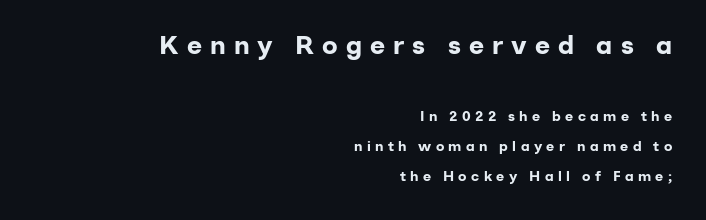
Q: Is the text bold? A: Yes.
Q: Is the text italic (slanted)? A: No, it is upright.
Q: Is the text underlined? A: No.
Q: How is the paragraph aligned? A: Right-aligned.
Q: Is the spacing between letters normal or unusually wide? A: Unusually wide.
Q: Is the spacing between lines tight, normal or loose? A: Loose.
Q: Which block of text is set in a larger size, the first (top) or the second (bottom)? A: The first (top) one.
